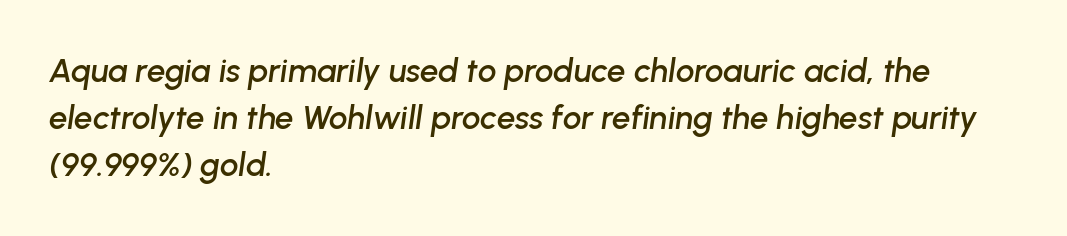
The image shows 33 px text type, italic (leaning right); set left-aligned, normal line spacing (1.43x), normal letter spacing, not underlined; low stroke contrast and a medium x-height.
